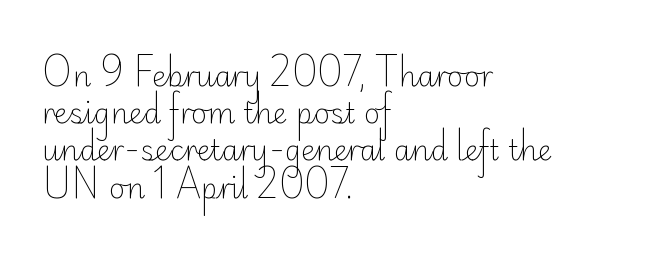
Q: Is the text bold? A: No.
Q: Is the text italic (slanted)? A: No, it is upright.
Q: Is the typeface a serif or a sans-serif typeface? A: Sans-serif.
Q: Is the text underlined? A: No.
Q: How is the paragraph aligned? A: Left-aligned.
Q: Is the spacing between letters normal or unusually wide? A: Normal.
Q: Is the spacing between lines tight, normal or loose? A: Normal.
Q: Width (condensed, normal, or wide)? A: Normal.
Q: Stroke contrast? A: Low.
Q: x-height? A: Small.
Q: Monospaced? A: No.
